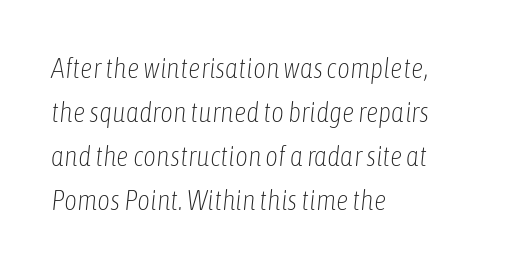
Q: Is the text bold? A: No.
Q: Is the text italic (slanted)? A: Yes, it leans right by about 6 degrees.
Q: Is the text underlined? A: No.
Q: How is the paragraph aligned? A: Left-aligned.
Q: Is the spacing between letters normal or unusually wide? A: Normal.
Q: Is the spacing between lines tight, normal or loose? A: Normal.
Q: Width (condensed, normal, or wide)? A: Condensed.
Q: Stroke contrast? A: Low.
Q: x-height? A: Medium.
Q: Monospaced? A: No.
